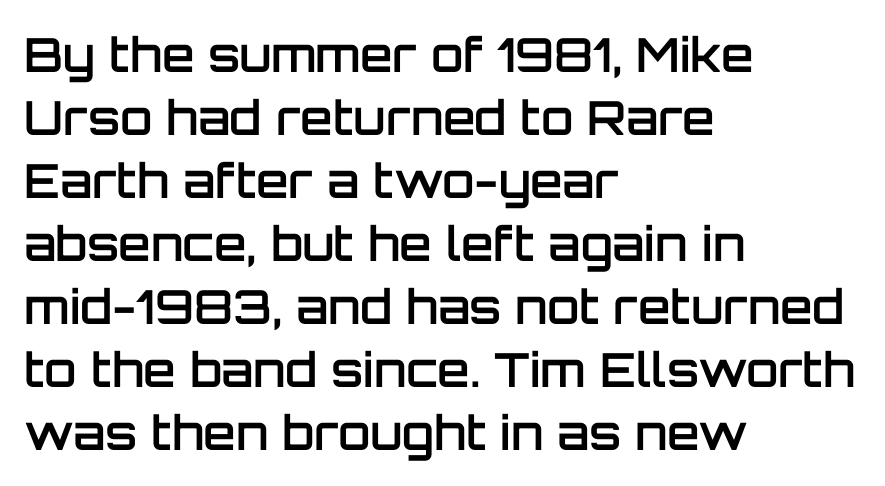
{"serif": "no", "italic": "no", "bold": "semi", "weight": "semibold", "width": "normal", "stroke_contrast": "low", "x_height": "large", "monospaced": "no", "underline": "no", "align": "left", "line_spacing": "normal", "line_spacing_ratio": 1.34, "letter_spacing": "normal", "letter_spacing_em": 0.0, "glyph_px": 47}
